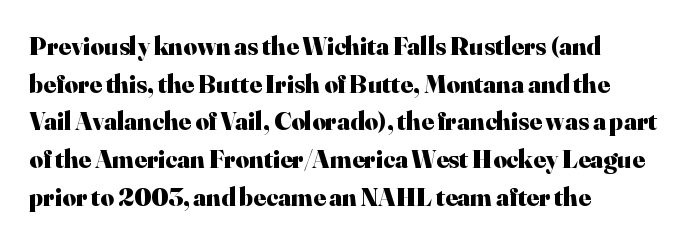
On the weight axis this lands at bold, roughly 700. Words float on clear page, feet unadorned. Interline gaps are of average width in this sample. The rendering keeps characters at their native spacing. In terms of posture, this sample is upright.
